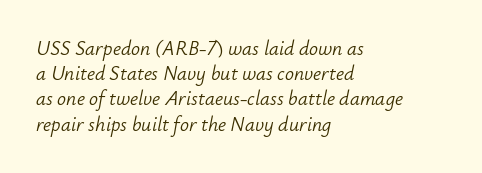
The image shows 20 px text type, italic (leaning right); set left-aligned, normal line spacing (1.26x), normal letter spacing, not underlined.
